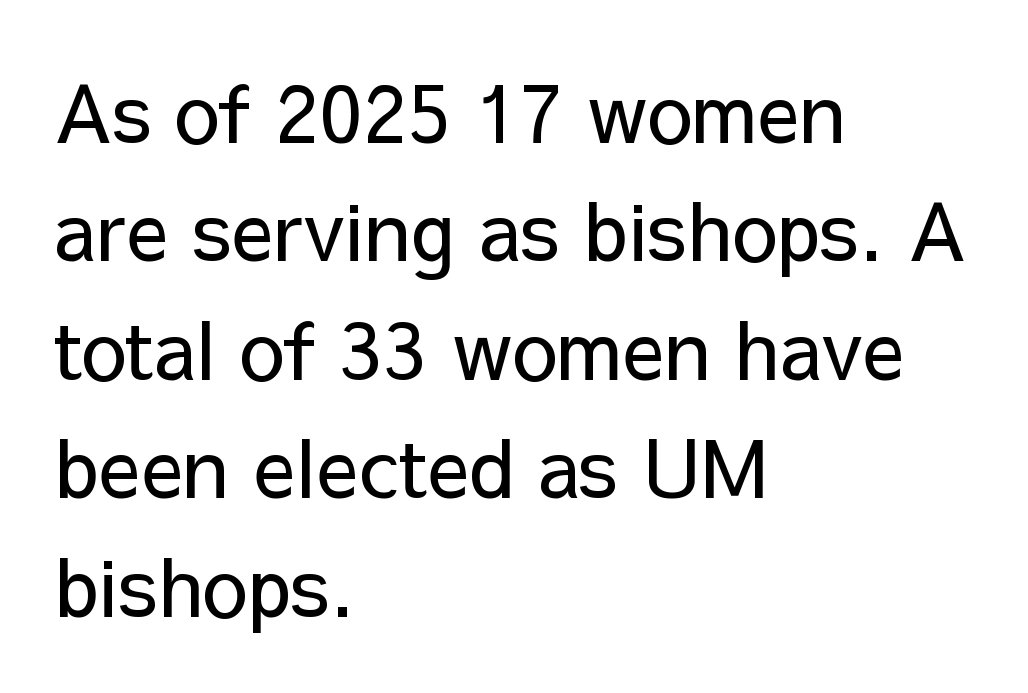
Q: Is the text bold? A: No.
Q: Is the text italic (slanted)? A: No, it is upright.
Q: Is the typeface a serif or a sans-serif typeface? A: Sans-serif.
Q: Is the text underlined? A: No.
Q: How is the paragraph aligned? A: Left-aligned.
Q: Is the spacing between letters normal or unusually wide? A: Normal.
Q: Is the spacing between lines tight, normal or loose? A: Normal.
Q: Width (condensed, normal, or wide)? A: Normal.
Q: Stroke contrast? A: Low.
Q: x-height? A: Medium.
Q: Monospaced? A: No.
